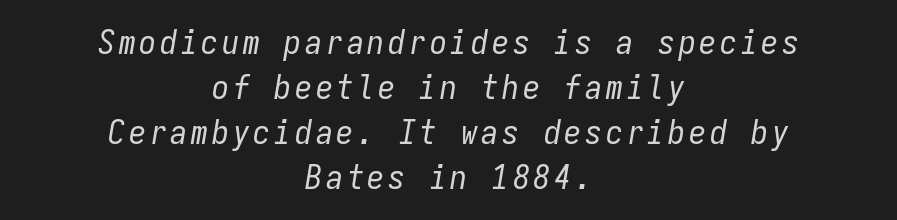
Q: Is the text bold? A: No.
Q: Is the text italic (slanted)? A: Yes, it leans right by about 9 degrees.
Q: Is the text underlined? A: No.
Q: How is the paragraph aligned? A: Centered.
Q: Is the spacing between lines tight, normal or loose? A: Normal.
Q: Width (condensed, normal, or wide)? A: Condensed.
Q: Stroke contrast? A: Low.
Q: x-height? A: Medium.
Q: Monospaced? A: Yes.
